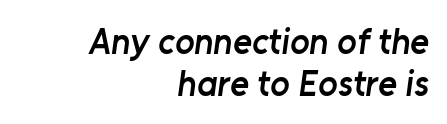
Q: Is the text bold? A: Semi-bold.
Q: Is the typeface a serif or a sans-serif typeface? A: Sans-serif.
Q: Is the text underlined? A: No.
Q: How is the paragraph aligned? A: Right-aligned.
Q: Is the spacing between letters normal or unusually wide? A: Normal.
Q: Width (condensed, normal, or wide)? A: Normal.
Q: Stroke contrast? A: Low.
Q: x-height? A: Medium.
Q: Monospaced? A: No.
